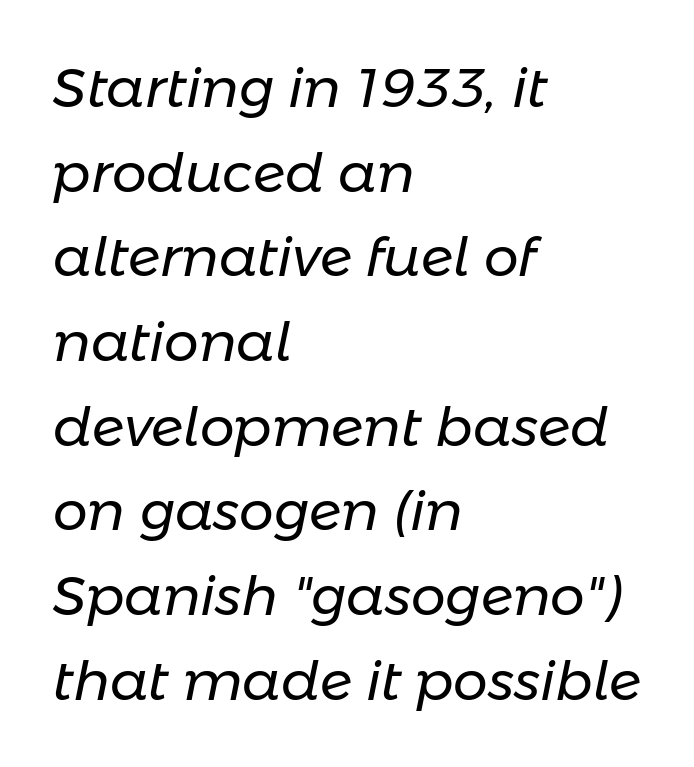
Q: Is the text bold? A: No.
Q: Is the text italic (slanted)? A: Yes, it leans right by about 11 degrees.
Q: Is the text underlined? A: No.
Q: How is the paragraph aligned? A: Left-aligned.
Q: Is the spacing between letters normal or unusually wide? A: Normal.
Q: Is the spacing between lines tight, normal or loose? A: Normal.
Q: Width (condensed, normal, or wide)? A: Normal.
Q: Stroke contrast? A: Low.
Q: x-height? A: Medium.
Q: Monospaced? A: No.
